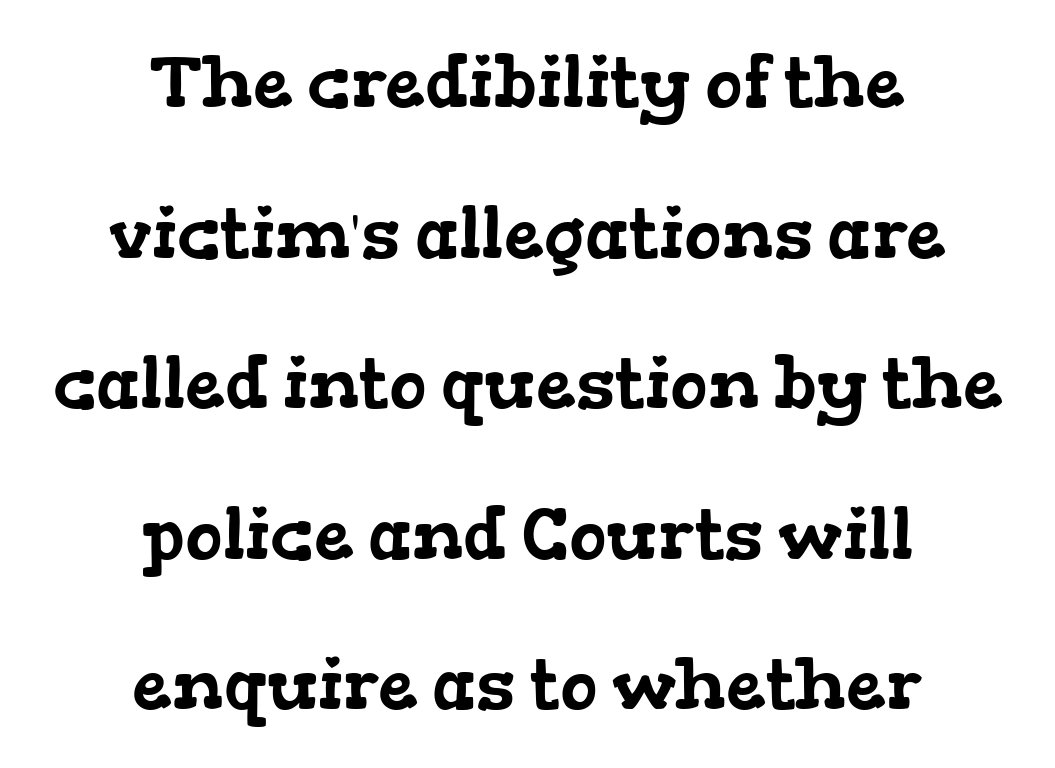
The image shows 71 px wide serif type; set centered, loose line spacing (2.12x), normal letter spacing, not underlined; low stroke contrast and a medium x-height.
